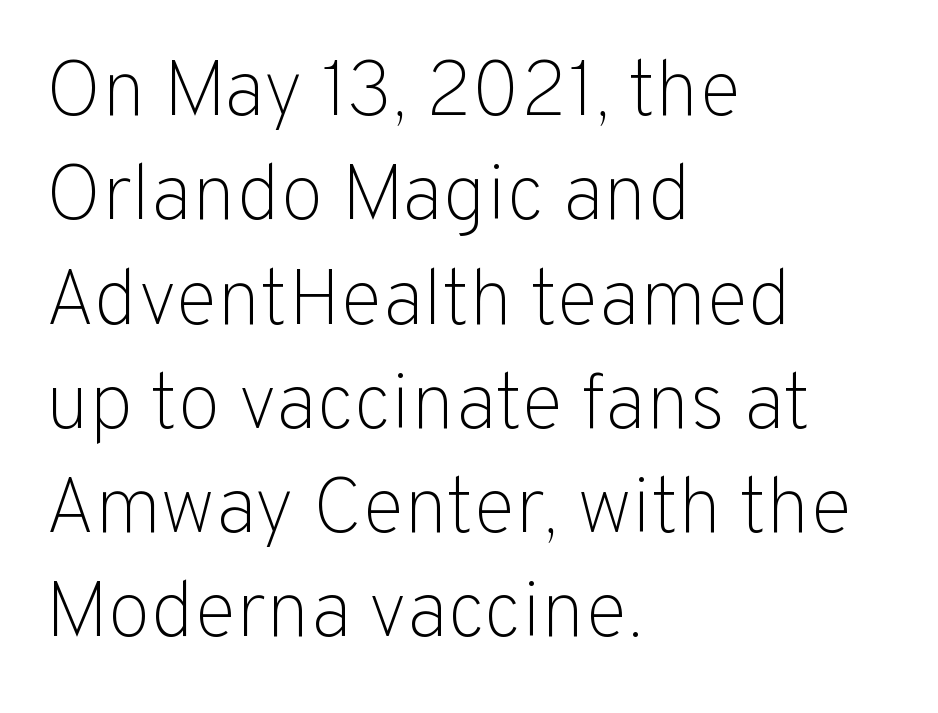
Nothing unusual about the tracking: characters are spaced as the font intends. Quick note: underline off. The letterforms sit at book weight or below. A classic flush-left, rag-right setting is used for this passage. Reading down the column, the eye jumps a familiar distance to each next line. Note the varied advance widths — an 'i' is clearly narrower than an 'm'.
